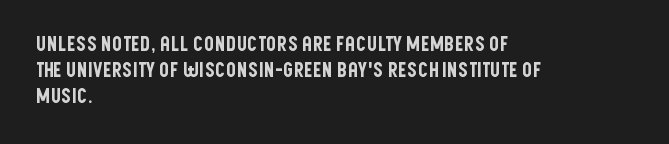
{"italic": "no", "underline": "no", "align": "left", "line_spacing": "normal", "line_spacing_ratio": 1.3, "letter_spacing": "normal", "letter_spacing_em": 0.0, "glyph_px": 20}
